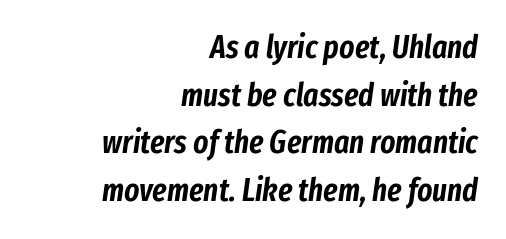
Q: Is the text italic (slanted)? A: Yes, it leans right by about 8 degrees.
Q: Is the text underlined? A: No.
Q: How is the paragraph aligned? A: Right-aligned.
Q: Is the spacing between letters normal or unusually wide? A: Normal.
Q: Is the spacing between lines tight, normal or loose? A: Normal.
Q: Width (condensed, normal, or wide)? A: Condensed.
Q: Stroke contrast? A: Low.
Q: x-height? A: Medium.
Q: Monospaced? A: No.
